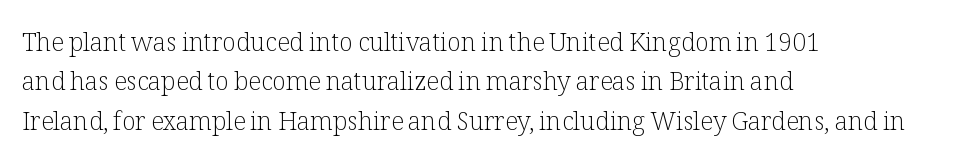
The image shows 25 px text type, upright; set left-aligned, normal line spacing (1.58x), normal letter spacing, not underlined.
